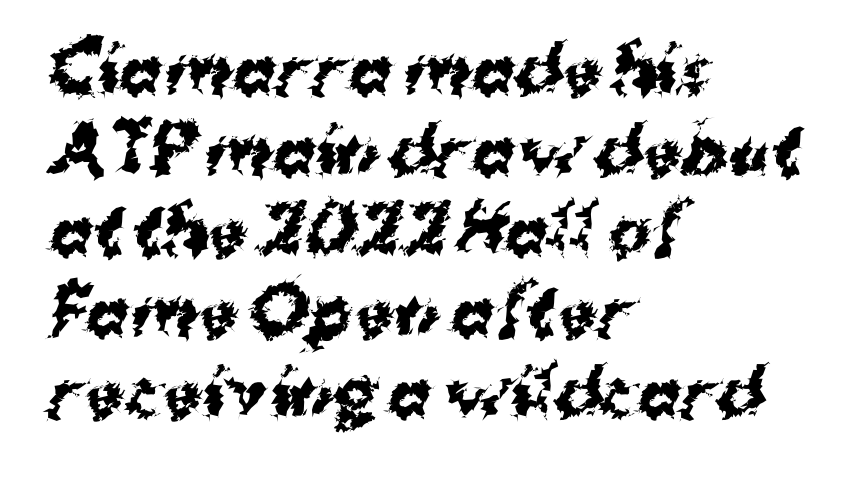
The image shows 64 px bold sans-serif type; set left-aligned, normal line spacing (1.26x), normal letter spacing, not underlined; medium stroke contrast and a medium x-height.
